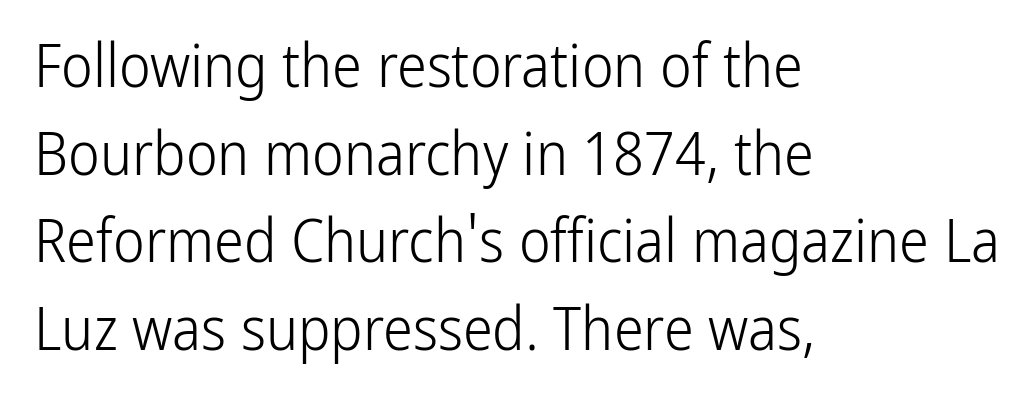
The rendering anchors every line to the left-hand side. A typesetter would call this proportional, since set widths differ per character. Tall strokes in this sample are plumb rather than angled. No letter is thick-stroked: the sample isn't bold.
